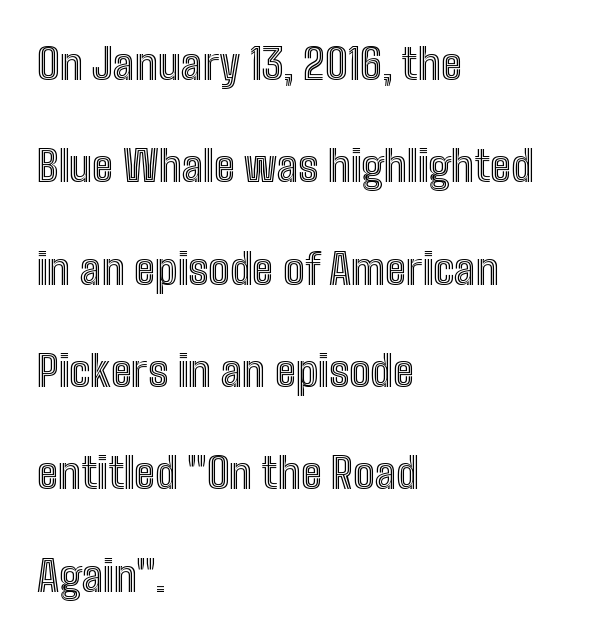
Q: Is the text italic (slanted)? A: No, it is upright.
Q: Is the text underlined? A: No.
Q: How is the paragraph aligned? A: Left-aligned.
Q: Is the spacing between letters normal or unusually wide? A: Normal.
Q: Is the spacing between lines tight, normal or loose? A: Loose.
Q: Width (condensed, normal, or wide)? A: Condensed.
Q: x-height? A: Medium.
Q: Monospaced? A: No.
